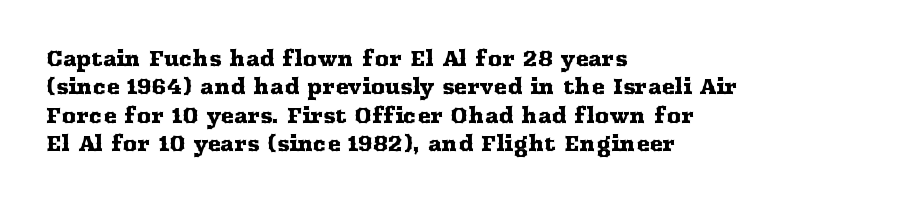
The image shows 20 px text type, upright; set left-aligned, normal line spacing (1.42x), normal letter spacing, not underlined.
